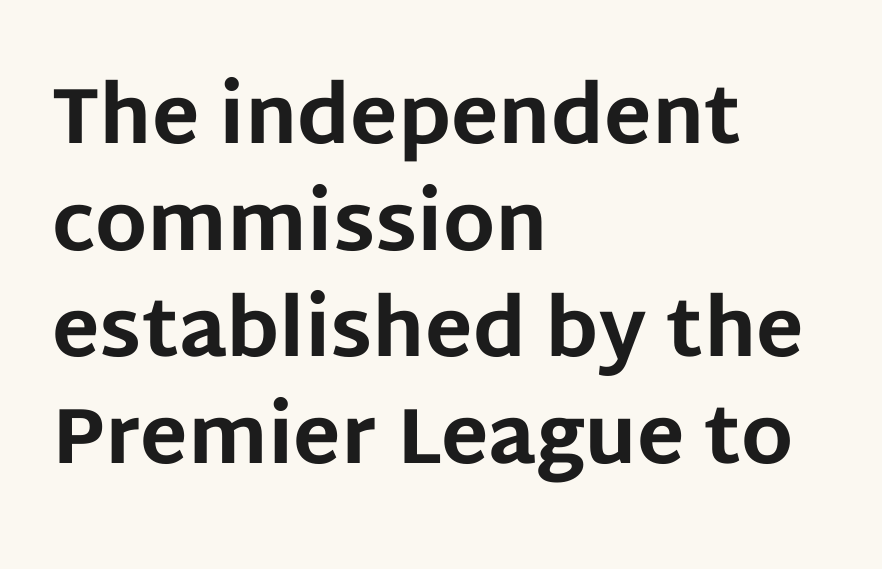
The image shows 79 px bold sans-serif type, upright; set left-aligned, normal line spacing (1.35x), normal letter spacing, not underlined; low stroke contrast and a large x-height.
